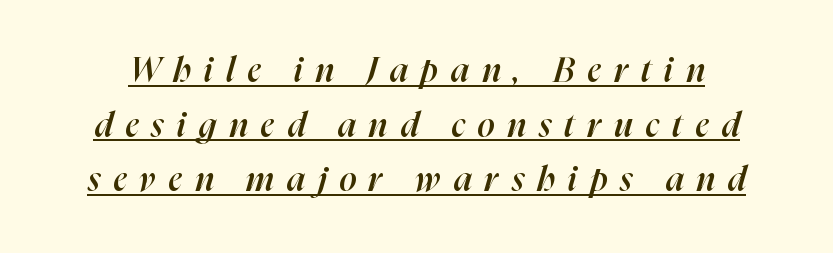
The passage shown is typed in a proportional face where columns would drift. The type is letterspaced generously, with wide tracking. Looking at the ascenders, they clearly lean. What decoration does the sample have? An underline.
